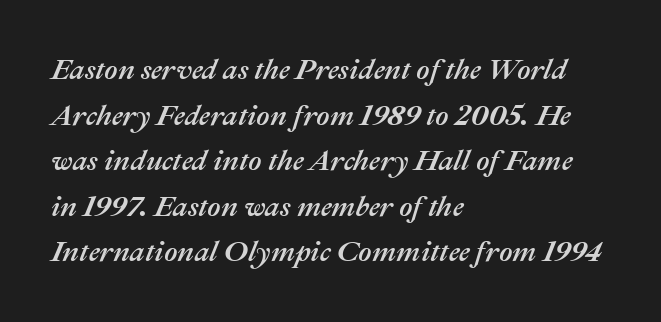
The image shows 29 px text type, italic (leaning right); set left-aligned, normal line spacing (1.57x), normal letter spacing, not underlined; medium stroke contrast and a medium x-height.
